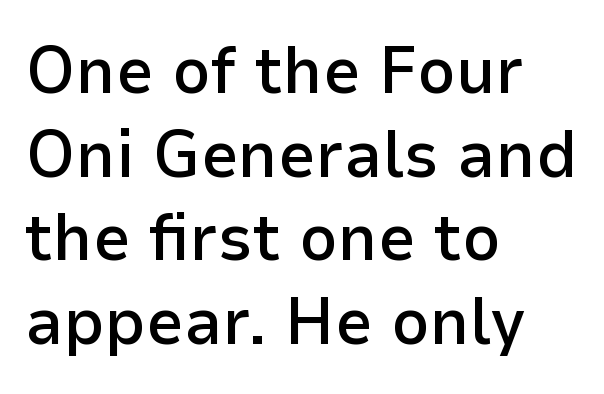
The image shows 67 px semibold sans-serif type, upright; set left-aligned, normal line spacing (1.25x), normal letter spacing, not underlined; low stroke contrast and a medium x-height.
